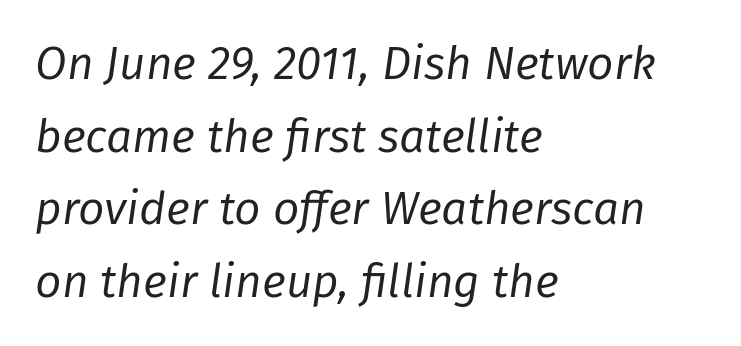
The image shows 46 px regular-weight type, italic (leaning right); set left-aligned, normal line spacing (1.58x), normal letter spacing, not underlined; low stroke contrast and a medium x-height.
